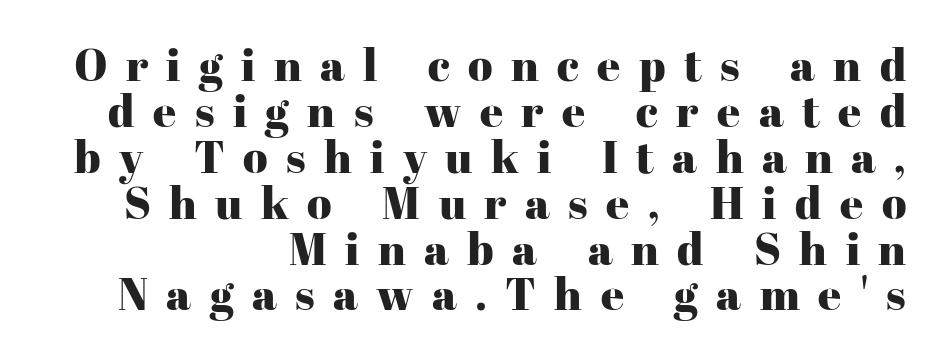
The image shows 45 px serif type, upright; set right-aligned, tight line spacing (1.02x), unusually wide letter spacing (+0.41 em), not underlined; high stroke contrast and a medium x-height.
